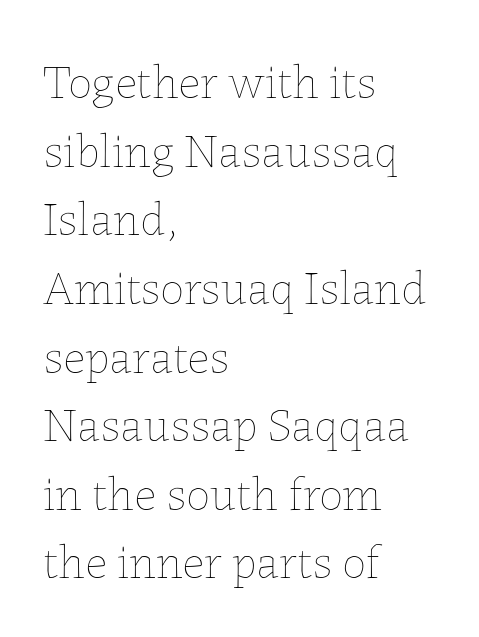
{"italic": "no", "bold": "no", "weight": "thin", "width": "normal", "stroke_contrast": "low", "x_height": "medium", "monospaced": "no", "underline": "no", "align": "left", "line_spacing": "normal", "line_spacing_ratio": 1.43, "letter_spacing": "normal", "letter_spacing_em": 0.0, "glyph_px": 48}
